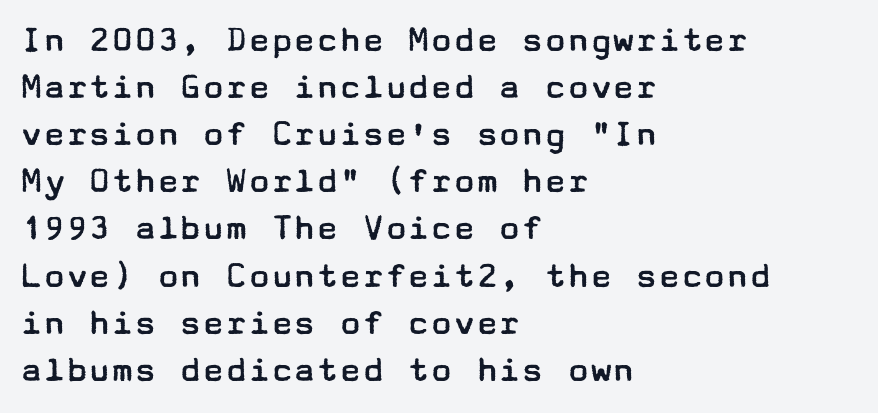
Line beginnings align vertically; line endings do not. Does the lettering tilt? It doesn't — this is upright. The gap between lines stays unmarked. The face used here is rendered with its standard letterfit.
